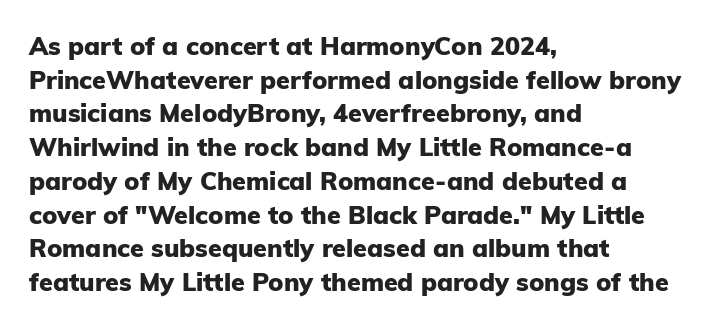
{"italic": "no", "bold": "yes", "underline": "no", "align": "left", "line_spacing": "normal", "line_spacing_ratio": 1.35, "letter_spacing": "normal", "letter_spacing_em": 0.0, "glyph_px": 25}
